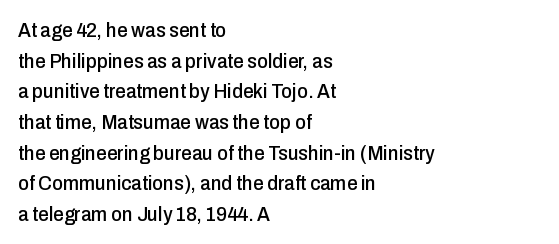
Style check: upright. Quick note: interline space is typical. This sample uses plain, unmodified letter spacing. In CSS terms this would be text-align: left.
